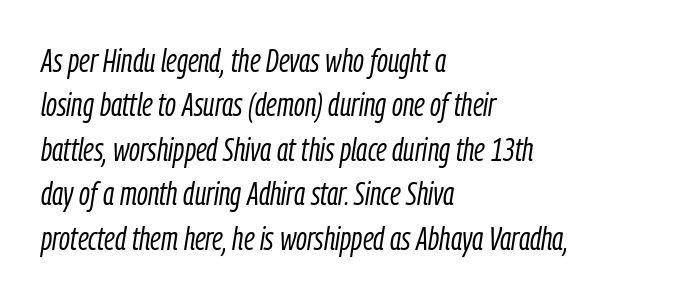
{"italic": "yes", "lean": "right", "slant_degrees": 9, "bold": "no", "weight": "light", "width": "condensed", "stroke_contrast": "low", "x_height": "medium", "monospaced": "no", "underline": "no", "align": "left", "line_spacing": "normal", "line_spacing_ratio": 1.39, "letter_spacing": "normal", "letter_spacing_em": 0.0, "glyph_px": 32}
